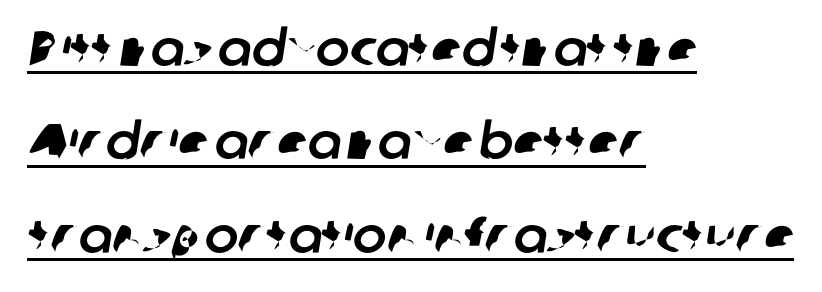
Q: Is the typeface a serif or a sans-serif typeface? A: Sans-serif.
Q: Is the text underlined? A: Yes.
Q: How is the paragraph aligned? A: Left-aligned.
Q: Is the spacing between letters normal or unusually wide? A: Normal.
Q: Width (condensed, normal, or wide)? A: Normal.
Q: Stroke contrast? A: Low.
Q: x-height? A: Medium.
Q: Monospaced? A: No.
